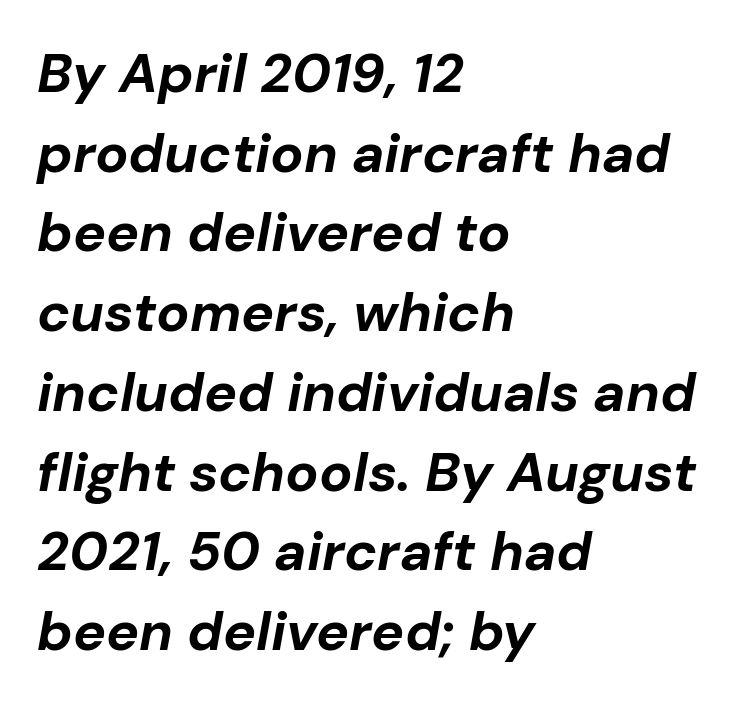
A typesetter would call this leading conventional body-copy spacing. The text block is weighted toward the left margin, trailing off unevenly rightward. Compared with typical body copy, the letter spacing here is the same. Look at the stroke-to-counter ratio: heavy, a bold.
